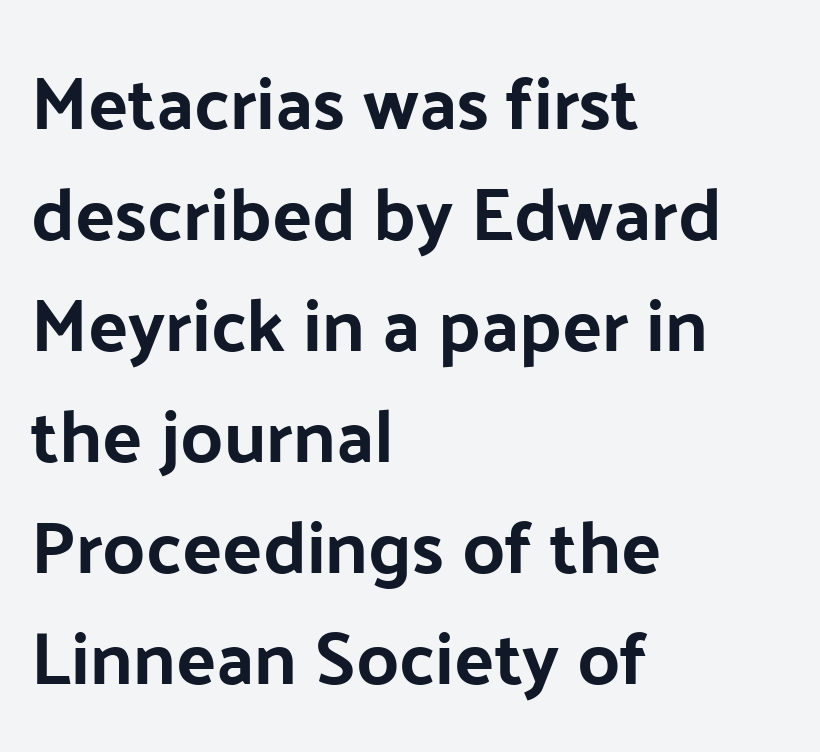
{"serif": "no", "italic": "no", "width": "normal", "stroke_contrast": "low", "x_height": "medium", "monospaced": "no", "underline": "no", "align": "left", "line_spacing": "normal", "line_spacing_ratio": 1.5, "letter_spacing": "normal", "letter_spacing_em": 0.0, "glyph_px": 74}
